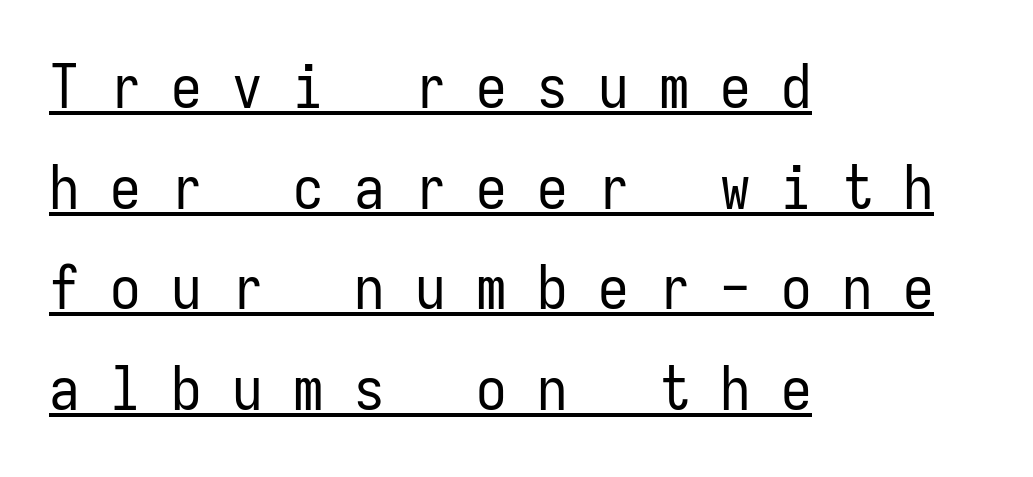
Q: Is the text bold? A: No.
Q: Is the text italic (slanted)? A: No, it is upright.
Q: Is the typeface a serif or a sans-serif typeface? A: Sans-serif.
Q: Is the text underlined? A: Yes.
Q: How is the paragraph aligned? A: Left-aligned.
Q: Is the spacing between letters normal or unusually wide? A: Unusually wide.
Q: Is the spacing between lines tight, normal or loose? A: Normal.
Q: Width (condensed, normal, or wide)? A: Condensed.
Q: Stroke contrast? A: Low.
Q: x-height? A: Medium.
Q: Monospaced? A: Yes.
